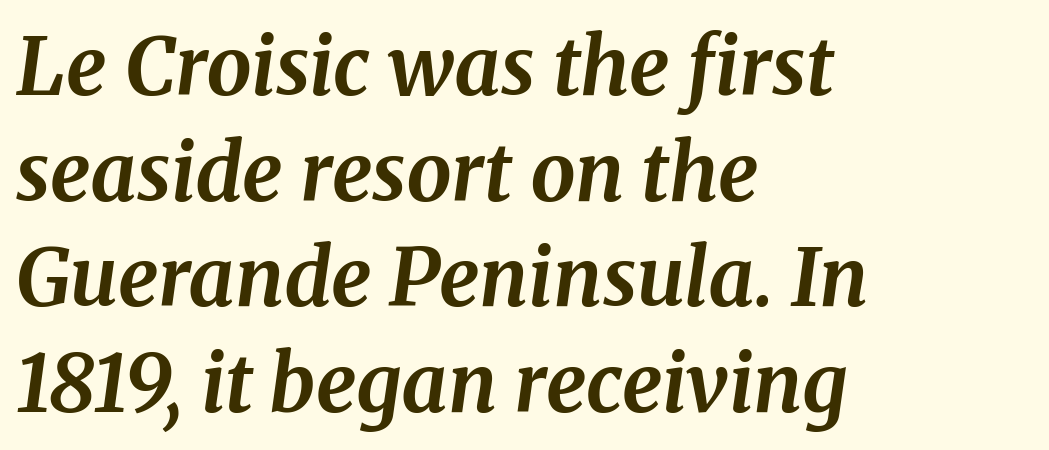
Q: Is the text bold? A: Yes.
Q: Is the text italic (slanted)? A: Yes, it leans right by about 8 degrees.
Q: Is the typeface a serif or a sans-serif typeface? A: Serif.
Q: Is the text underlined? A: No.
Q: How is the paragraph aligned? A: Left-aligned.
Q: Is the spacing between letters normal or unusually wide? A: Normal.
Q: Is the spacing between lines tight, normal or loose? A: Normal.
Q: Width (condensed, normal, or wide)? A: Normal.
Q: Stroke contrast? A: Medium.
Q: x-height? A: Medium.
Q: Monospaced? A: No.
